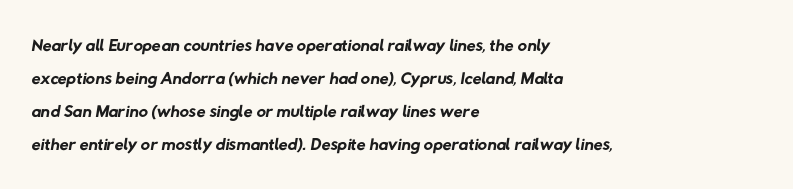
The image shows 26 px text type; set left-aligned, normal line spacing (1.27x), normal letter spacing, not underlined.
